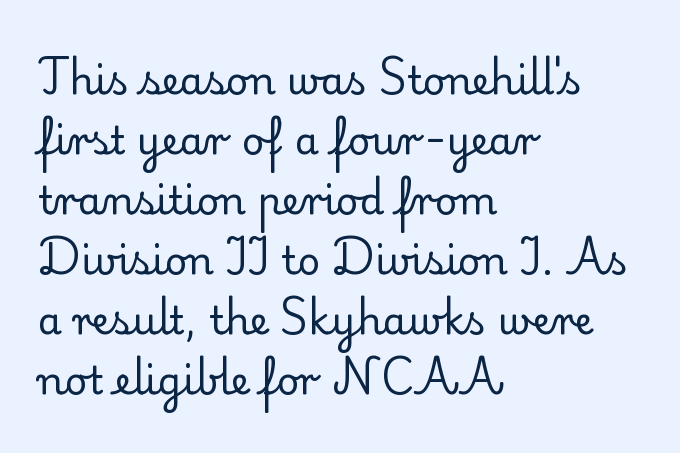
This block has exactly the height ordinary leading produces. The strokes are not fattened; the text isn't bold. In terms of letterspacing, this is plain default setting. Letters rest on an invisible, unmarked baseline. Font category for this specimen: serif.
